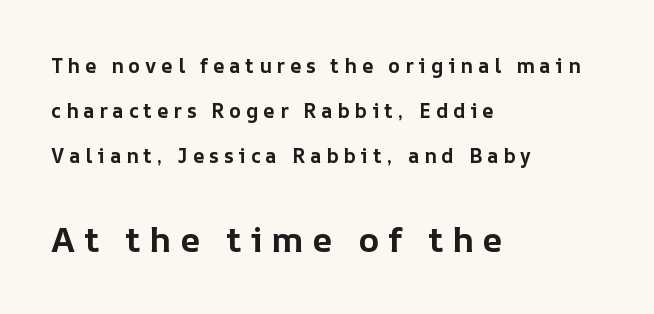
{"italic": "no", "bold": "yes", "weight": "bold", "width": "normal", "stroke_contrast": "low", "x_height": "medium", "monospaced": "no", "underline": "no", "align": "left", "line_spacing": "loose", "line_spacing_ratio": 2.25, "letter_spacing": "wide", "letter_spacing_em": 0.24, "larger_block": "second", "size_ratio": 1.75, "glyph_px": 35}
